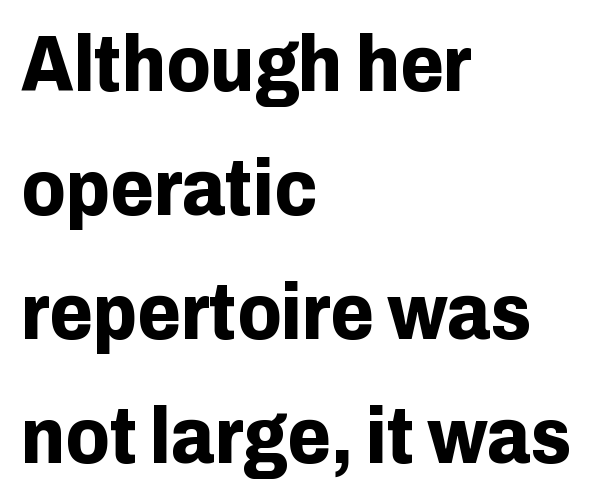
Q: Is the text bold? A: Yes.
Q: Is the text italic (slanted)? A: No, it is upright.
Q: Is the typeface a serif or a sans-serif typeface? A: Sans-serif.
Q: Is the text underlined? A: No.
Q: How is the paragraph aligned? A: Left-aligned.
Q: Is the spacing between letters normal or unusually wide? A: Normal.
Q: Is the spacing between lines tight, normal or loose? A: Normal.
Q: Width (condensed, normal, or wide)? A: Normal.
Q: Stroke contrast? A: Low.
Q: x-height? A: Medium.
Q: Monospaced? A: No.
